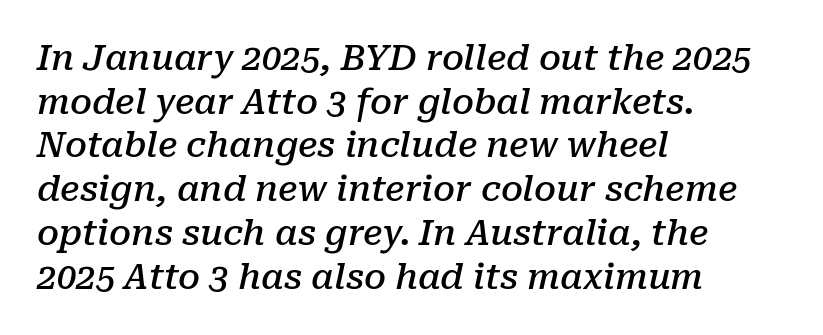
Look at the tracking — it's just the regular setting, nothing added. Slant detected: the letters are inclined. The passage shown is typeset with a serif family. Looks like regular typesetting: each glyph gets only the width it needs. Type without underlining.
